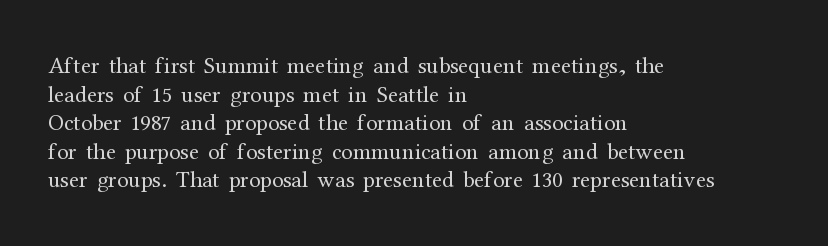
Q: Is the text bold? A: No.
Q: Is the text italic (slanted)? A: No, it is upright.
Q: Is the text underlined? A: No.
Q: How is the paragraph aligned? A: Left-aligned.
Q: Is the spacing between letters normal or unusually wide? A: Normal.
